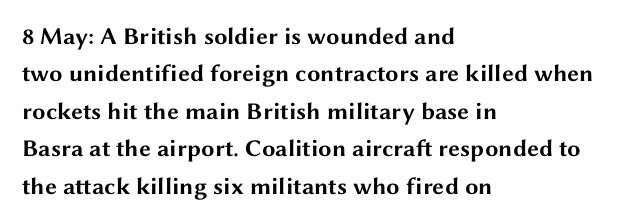
Q: Is the text bold? A: Yes.
Q: Is the text italic (slanted)? A: No, it is upright.
Q: Is the text underlined? A: No.
Q: How is the paragraph aligned? A: Left-aligned.
Q: Is the spacing between letters normal or unusually wide? A: Normal.
Q: Is the spacing between lines tight, normal or loose? A: Normal.
